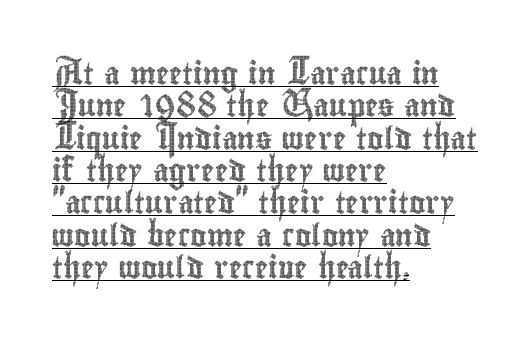
{"italic": "no", "underline": "yes", "align": "left", "line_spacing": "normal", "line_spacing_ratio": 1.47, "letter_spacing": "normal", "letter_spacing_em": 0.0, "glyph_px": 22}
